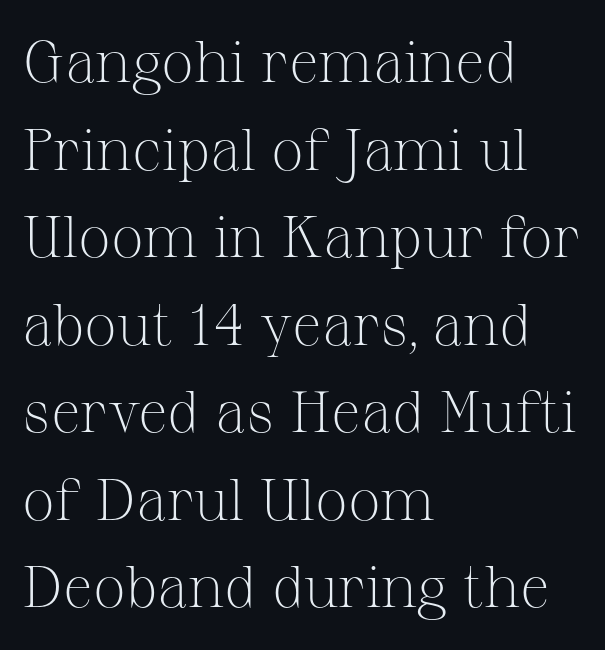
{"serif": "yes", "italic": "no", "bold": "no", "weight": "light", "width": "normal", "stroke_contrast": "medium", "x_height": "medium", "monospaced": "no", "underline": "no", "align": "left", "line_spacing": "normal", "line_spacing_ratio": 1.51, "letter_spacing": "normal", "letter_spacing_em": 0.0, "glyph_px": 58}
